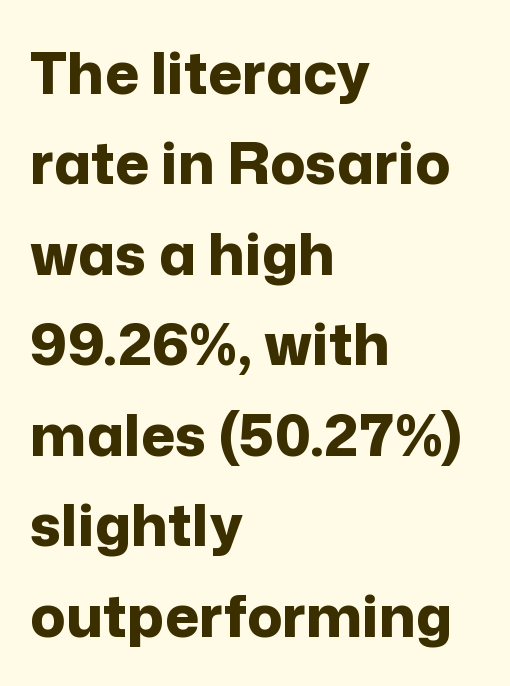
Notice how the stems are strictly vertical — no italics here. To sum up the face: it is a sans, with no serifs. In CSS terms this would be text-align: left. Nobody touched the tracking dial on this one. The strip under each line holds only bare page.
